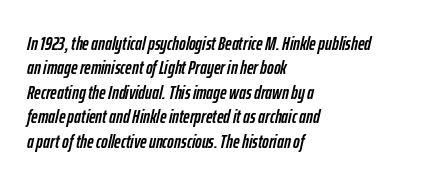
{"italic": "yes", "lean": "right", "slant_degrees": 12, "underline": "no", "align": "left", "line_spacing_ratio": 1.22, "letter_spacing": "normal", "letter_spacing_em": 0.0, "glyph_px": 20}
